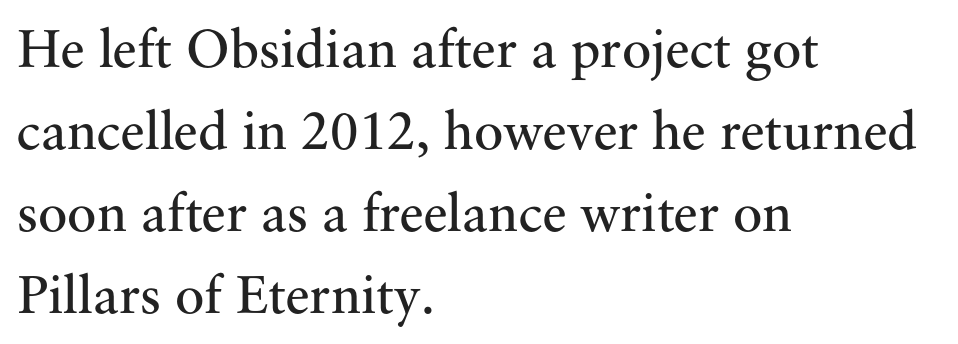
{"serif": "yes", "italic": "no", "bold": "no", "weight": "regular", "width": "normal", "stroke_contrast": "medium", "x_height": "small", "monospaced": "no", "underline": "no", "align": "left", "line_spacing": "normal", "line_spacing_ratio": 1.49, "letter_spacing": "normal", "letter_spacing_em": 0.0, "glyph_px": 55}
